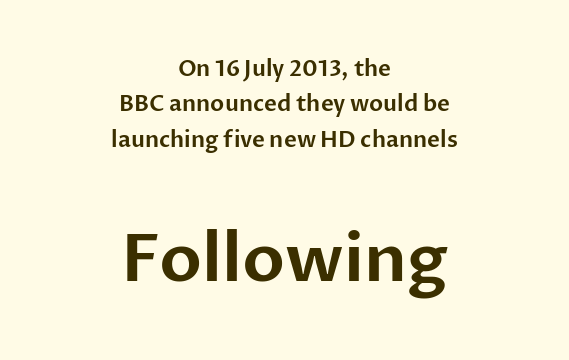
{"serif": "no", "italic": "no", "width": "normal", "stroke_contrast": "low", "x_height": "medium", "monospaced": "no", "underline": "no", "align": "center", "line_spacing": "normal", "line_spacing_ratio": 1.61, "letter_spacing": "normal", "letter_spacing_em": 0.0, "larger_block": "second", "size_ratio": 3.05, "glyph_px": 67}
